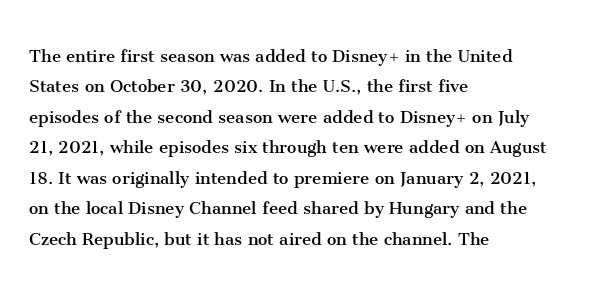
The image shows 21 px text type, upright; set left-aligned, normal line spacing (1.45x), normal letter spacing, not underlined.
